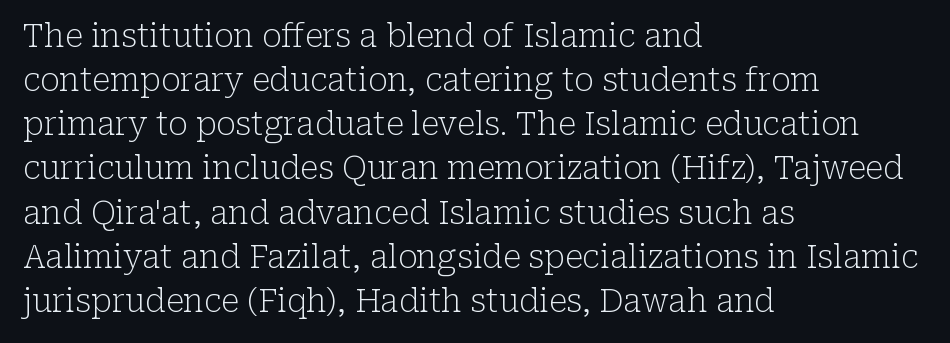
Q: Is the text bold? A: No.
Q: Is the text italic (slanted)? A: No, it is upright.
Q: Is the typeface a serif or a sans-serif typeface? A: Serif.
Q: Is the text underlined? A: No.
Q: How is the paragraph aligned? A: Left-aligned.
Q: Is the spacing between letters normal or unusually wide? A: Normal.
Q: Is the spacing between lines tight, normal or loose? A: Normal.
Q: Width (condensed, normal, or wide)? A: Normal.
Q: Stroke contrast? A: Low.
Q: x-height? A: Medium.
Q: Monospaced? A: No.
